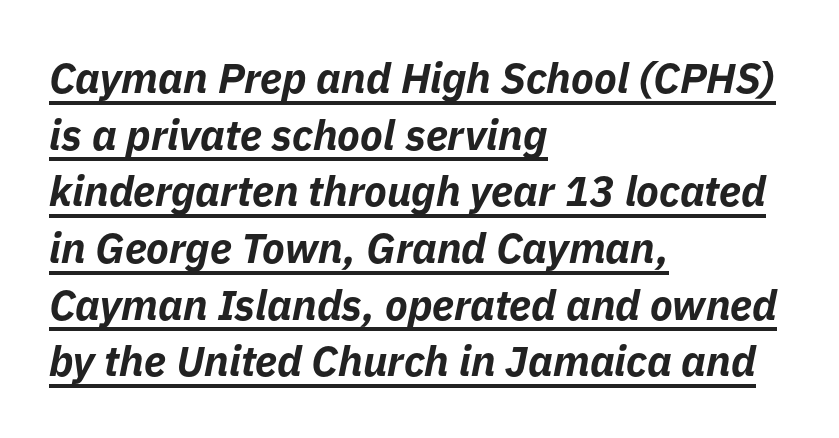
The image shows 42 px bold type, italic (leaning right); set left-aligned, normal line spacing (1.35x), normal letter spacing, underlined; low stroke contrast and a medium x-height.
